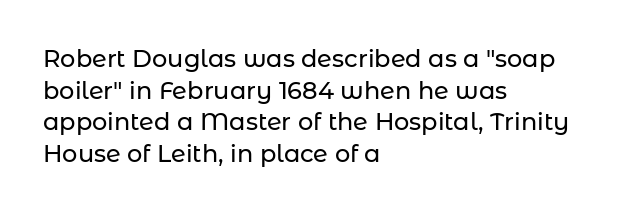
The image shows 24 px text type, upright; set left-aligned, normal line spacing (1.32x), normal letter spacing, not underlined.
